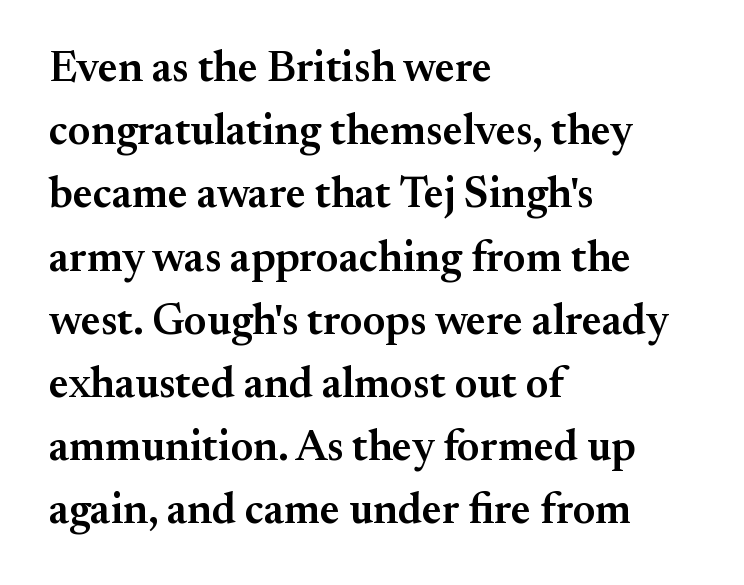
{"serif": "yes", "italic": "no", "bold": "semi", "weight": "semibold", "width": "normal", "stroke_contrast": "medium", "x_height": "small", "monospaced": "no", "underline": "no", "align": "left", "line_spacing": "normal", "line_spacing_ratio": 1.47, "letter_spacing": "normal", "letter_spacing_em": 0.0, "glyph_px": 43}
